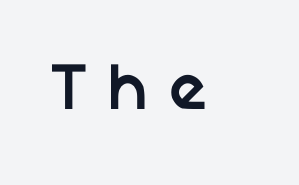
You'd pick this weight for a headline — it's a proper bold. Letter spacing: wide. The words here are not underlined. The rendering shows plain stroke endings on the letterforms — a sans-serif design.
